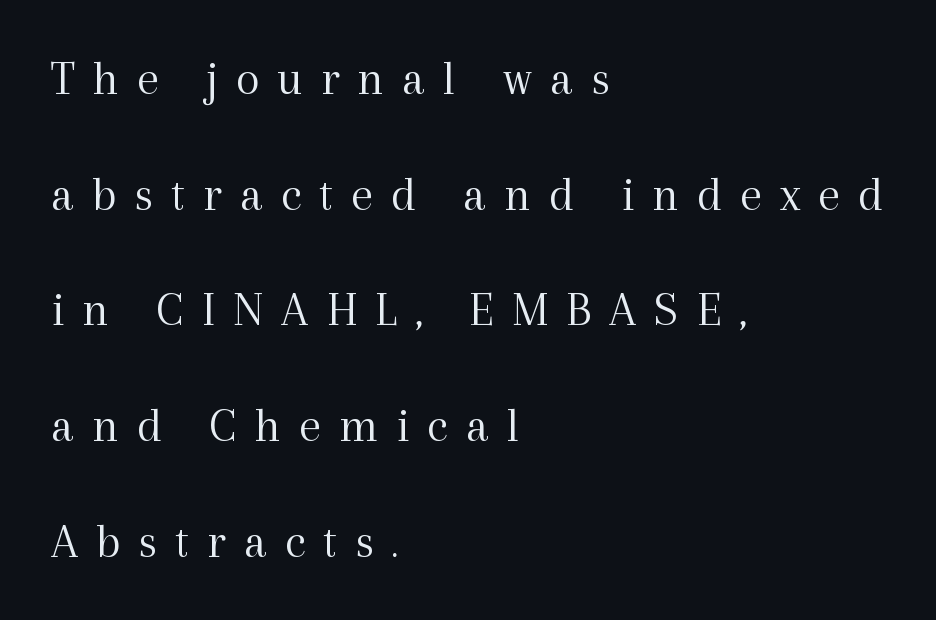
The image shows 49 px light serif type, upright; set left-aligned, loose line spacing (2.36x), unusually wide letter spacing (+0.37 em), not underlined; a medium x-height.
